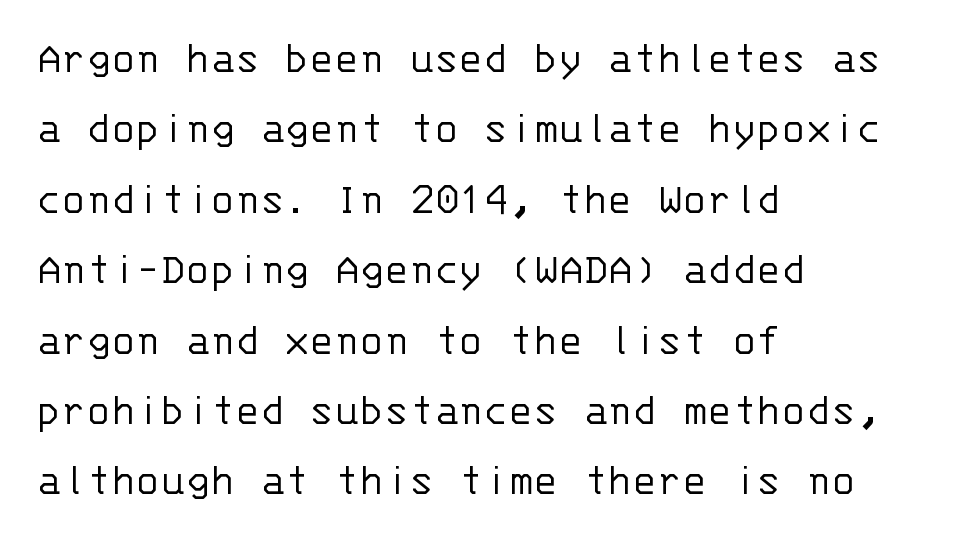
Serifs: no, the terminals of the letterforms are clean. Which margin do the lines hug? The left one — the right edge is uneven. Vertically, the passage feels balanced, rows spaced as you'd expect. Is there any slant? The stems are plumb. A typesetter would call this monospace, since all characters share one set width. What stands out about the letter spacing? Nothing — it is the standard amount.
